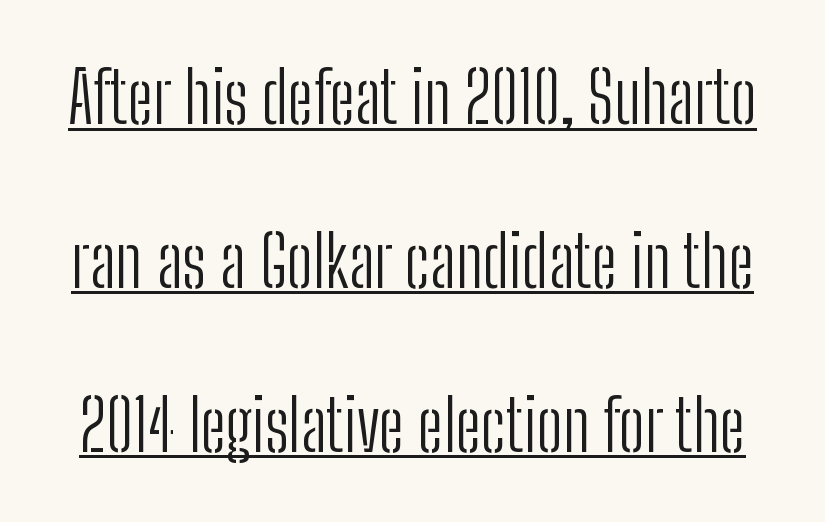
The typesetting does not lean heavy: it is not bold. What decoration does the sample have? An underline. Is there much room between lines? Yes — plenty of vertical air separates them. The axis of the letterforms is exactly vertical.
